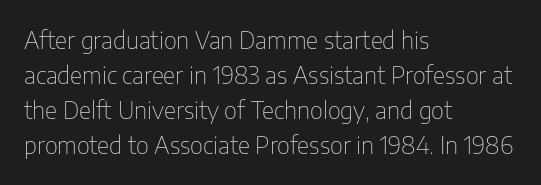
No word sits above an underline. This is the regular roman posture of the typeface. The lines in this sample share a left origin and differ only in where they stop. Successive baselines arrive at the customary interval.
